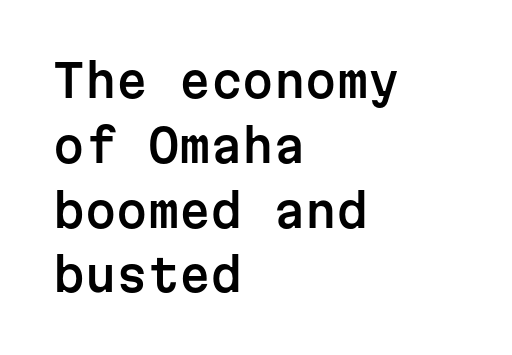
The image shows 45 px sans-serif type, upright, monospaced; set left-aligned, normal line spacing (1.44x), normal letter spacing, not underlined; low stroke contrast and a medium x-height.
